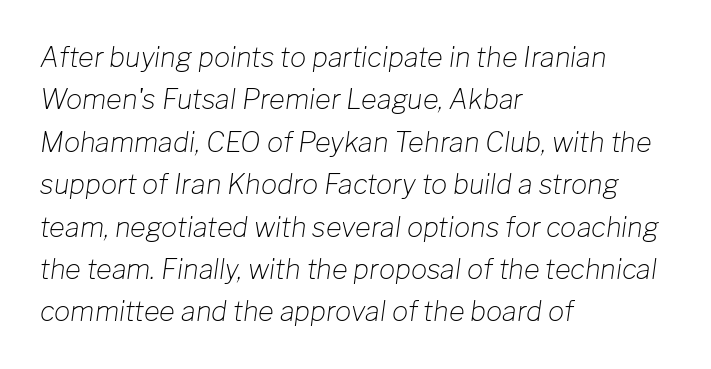
{"italic": "yes", "lean": "right", "slant_degrees": 8, "bold": "no", "underline": "no", "align": "left", "line_spacing": "normal", "line_spacing_ratio": 1.57, "letter_spacing": "normal", "letter_spacing_em": 0.0, "glyph_px": 27}
